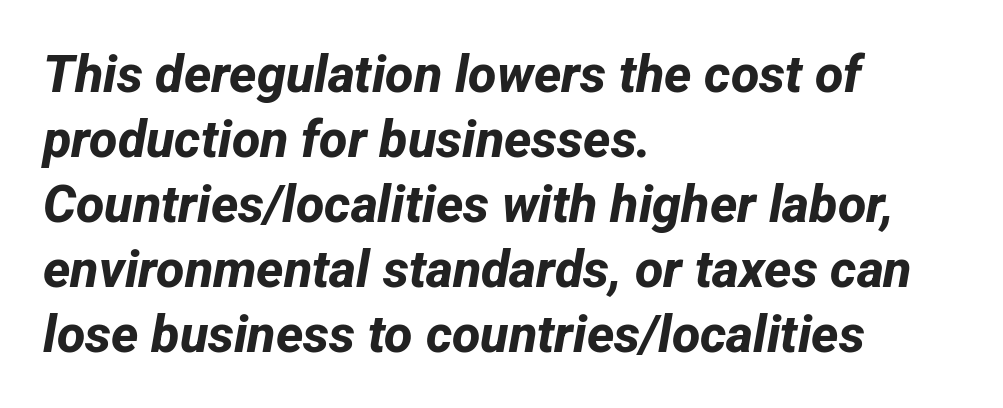
{"serif": "no", "bold": "yes", "weight": "bold", "width": "normal", "stroke_contrast": "low", "x_height": "medium", "monospaced": "no", "underline": "no", "align": "left", "line_spacing": "normal", "line_spacing_ratio": 1.25, "letter_spacing": "normal", "letter_spacing_em": 0.0, "glyph_px": 52}
